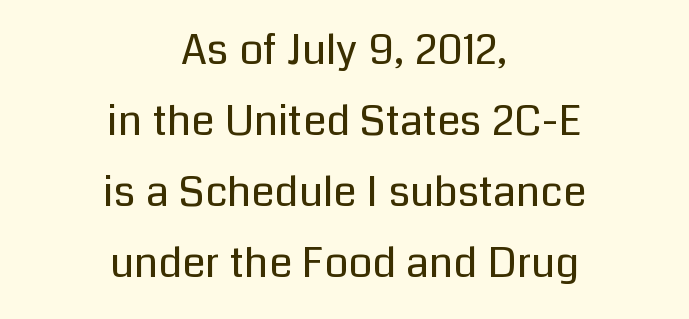
Q: Is the text bold? A: No.
Q: Is the text italic (slanted)? A: No, it is upright.
Q: Is the typeface a serif or a sans-serif typeface? A: Sans-serif.
Q: Is the text underlined? A: No.
Q: How is the paragraph aligned? A: Centered.
Q: Is the spacing between letters normal or unusually wide? A: Normal.
Q: Is the spacing between lines tight, normal or loose? A: Normal.
Q: Width (condensed, normal, or wide)? A: Normal.
Q: Stroke contrast? A: Low.
Q: x-height? A: Medium.
Q: Monospaced? A: No.
